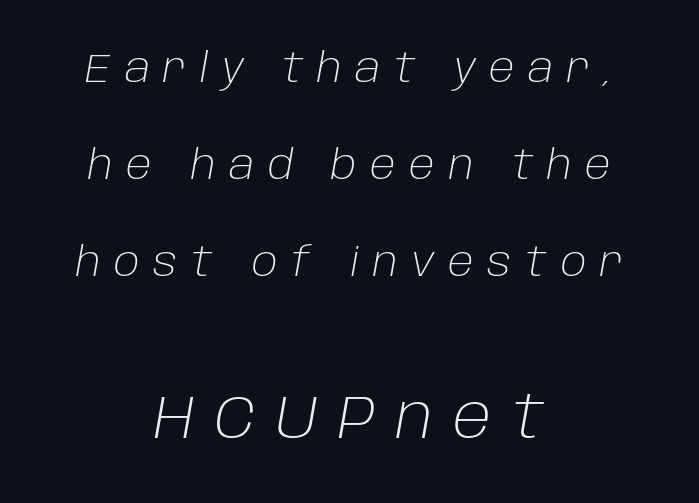
These lines are rendered in a variable-pitch font. Stem width sits at or under what a default text font uses. One glance says open: line gaps are wider than usual. The text carries the slant typical of an italic or oblique font.
